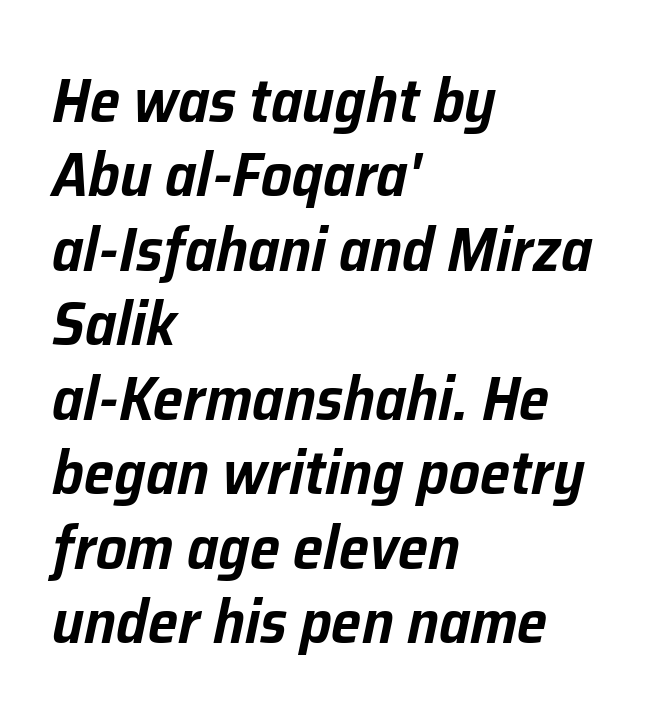
The line texture is even and compact thanks to regular tracking. Looks like regular typesetting: each glyph gets only the width it needs. The space directly below the letters is spotless. Rendered with sloped, italic letterforms. Each line starts at the same left margin while the right side varies.
